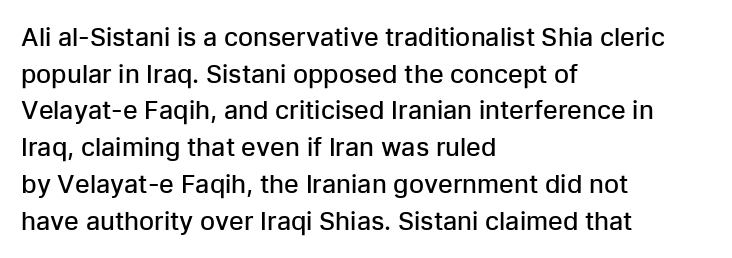
The image shows 25 px text type, upright; set left-aligned, normal line spacing (1.47x), normal letter spacing, not underlined.
